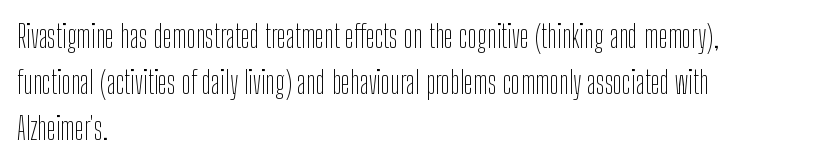
{"serif": "no", "italic": "no", "bold": "no", "weight": "thin", "width": "condensed", "stroke_contrast": "low", "x_height": "medium", "monospaced": "no", "underline": "no", "align": "left", "line_spacing": "normal", "line_spacing_ratio": 1.48, "letter_spacing": "normal", "letter_spacing_em": 0.0, "glyph_px": 31}
